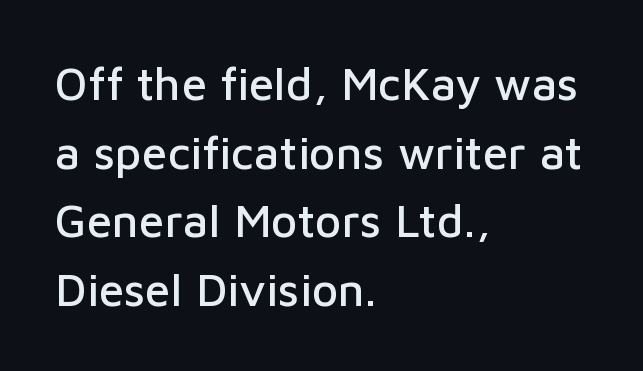
Q: Is the text italic (slanted)? A: No, it is upright.
Q: Is the typeface a serif or a sans-serif typeface? A: Sans-serif.
Q: Is the text underlined? A: No.
Q: How is the paragraph aligned? A: Left-aligned.
Q: Is the spacing between letters normal or unusually wide? A: Normal.
Q: Is the spacing between lines tight, normal or loose? A: Normal.
Q: Width (condensed, normal, or wide)? A: Normal.
Q: Stroke contrast? A: Low.
Q: x-height? A: Medium.
Q: Monospaced? A: No.
